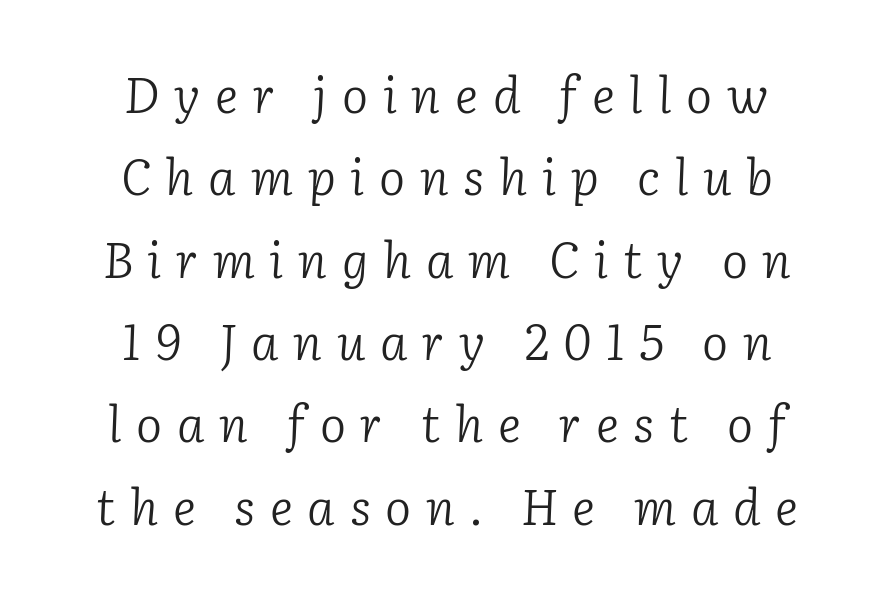
The image shows 49 px light serif type, italic (leaning right); set centered, normal line spacing (1.68x), unusually wide letter spacing (+0.3 em), not underlined; low stroke contrast and a medium x-height.
